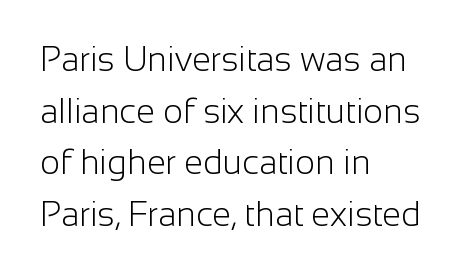
Q: Is the text bold? A: No.
Q: Is the text italic (slanted)? A: No, it is upright.
Q: Is the typeface a serif or a sans-serif typeface? A: Sans-serif.
Q: Is the text underlined? A: No.
Q: How is the paragraph aligned? A: Left-aligned.
Q: Is the spacing between letters normal or unusually wide? A: Normal.
Q: Is the spacing between lines tight, normal or loose? A: Normal.
Q: Width (condensed, normal, or wide)? A: Normal.
Q: Stroke contrast? A: Low.
Q: x-height? A: Medium.
Q: Monospaced? A: No.
